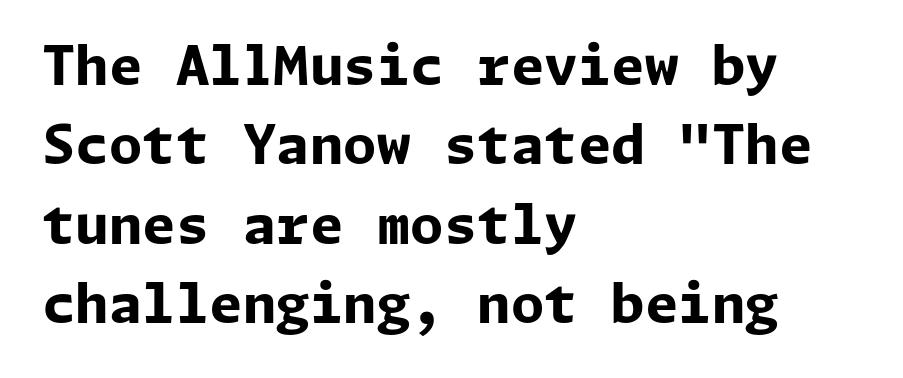
Q: Is the text bold? A: Yes.
Q: Is the text italic (slanted)? A: No, it is upright.
Q: Is the typeface a serif or a sans-serif typeface? A: Sans-serif.
Q: Is the text underlined? A: No.
Q: How is the paragraph aligned? A: Left-aligned.
Q: Is the spacing between letters normal or unusually wide? A: Normal.
Q: Is the spacing between lines tight, normal or loose? A: Normal.
Q: Width (condensed, normal, or wide)? A: Normal.
Q: Stroke contrast? A: Low.
Q: x-height? A: Medium.
